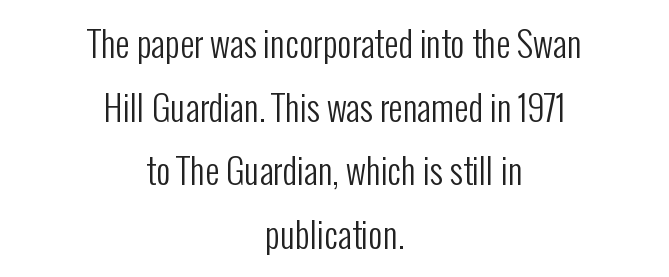
Q: Is the text bold? A: No.
Q: Is the text italic (slanted)? A: No, it is upright.
Q: Is the typeface a serif or a sans-serif typeface? A: Sans-serif.
Q: Is the text underlined? A: No.
Q: How is the paragraph aligned? A: Centered.
Q: Is the spacing between letters normal or unusually wide? A: Normal.
Q: Width (condensed, normal, or wide)? A: Condensed.
Q: Stroke contrast? A: Low.
Q: x-height? A: Medium.
Q: Monospaced? A: No.
